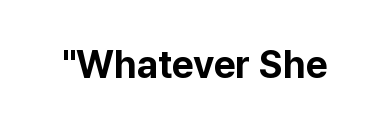
The image shows 38 px bold sans-serif type, upright; set normal letter spacing, not underlined; low stroke contrast and a medium x-height.
